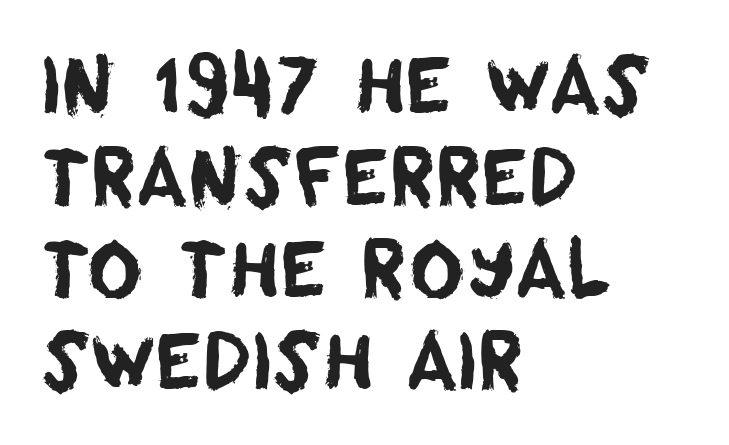
The image shows 76 px sans-serif type; set left-aligned, line spacing 1.21x, normal letter spacing, not underlined; low stroke contrast and a large x-height.
